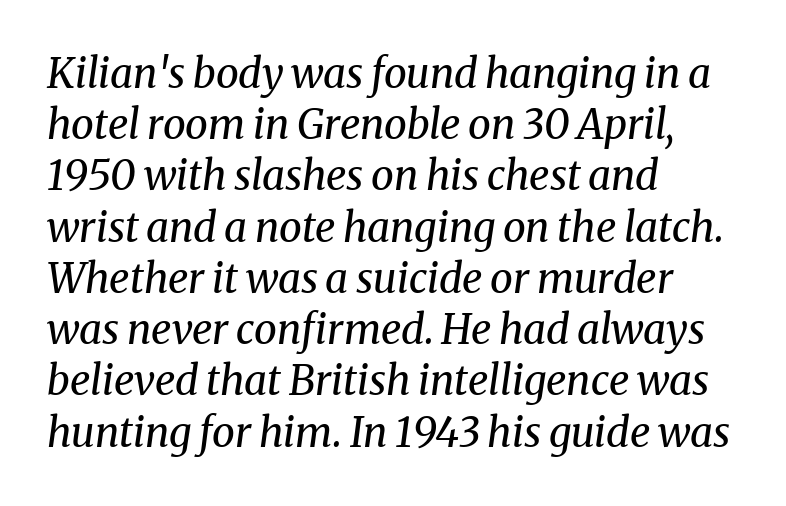
These lines sit exactly where default settings would place them. The letterforms sit at book weight or below. In terms of letterspacing, this is plain default setting. You could not count columns in this text — the font is proportionally spaced. Italic: yes, the glyphs are oblique. No word sits above an underline.
